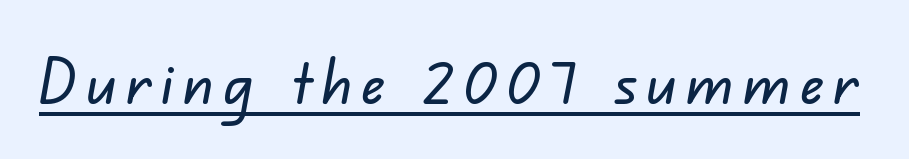
The image shows 63 px sans-serif type; set underlined; low stroke contrast and a small x-height.
